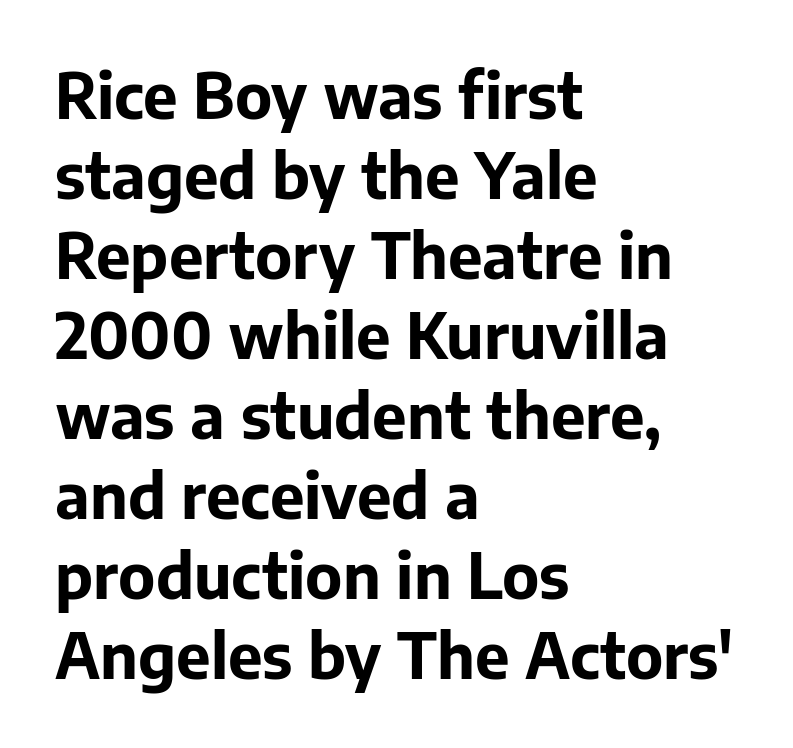
{"serif": "no", "italic": "no", "bold": "yes", "weight": "bold", "width": "normal", "stroke_contrast": "low", "x_height": "medium", "monospaced": "no", "underline": "no", "align": "left", "line_spacing": "normal", "line_spacing_ratio": 1.29, "letter_spacing": "normal", "letter_spacing_em": 0.0, "glyph_px": 62}
